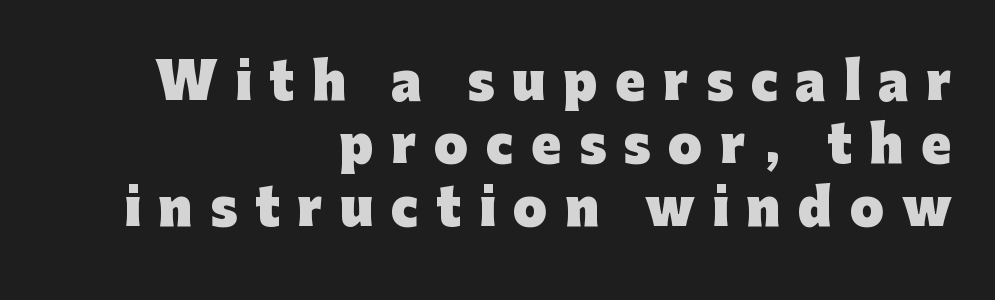
The image shows 49 px heavy sans-serif type, upright; set right-aligned, normal line spacing (1.29x), unusually wide letter spacing (+0.36 em), not underlined; low stroke contrast and a medium x-height.
